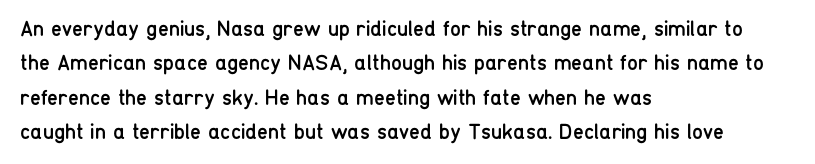
The image shows 22 px text type, upright; set left-aligned, normal line spacing (1.56x), normal letter spacing, not underlined.
